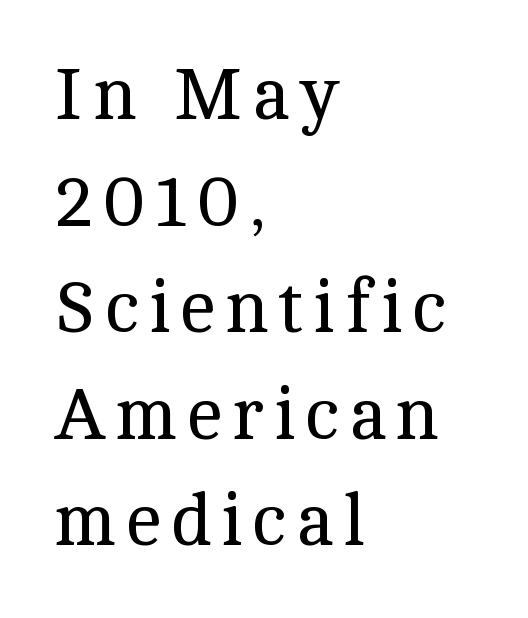
{"serif": "yes", "italic": "no", "bold": "no", "weight": "regular", "width": "normal", "x_height": "medium", "monospaced": "no", "underline": "no", "align": "left", "line_spacing": "normal", "line_spacing_ratio": 1.46, "glyph_px": 73}
